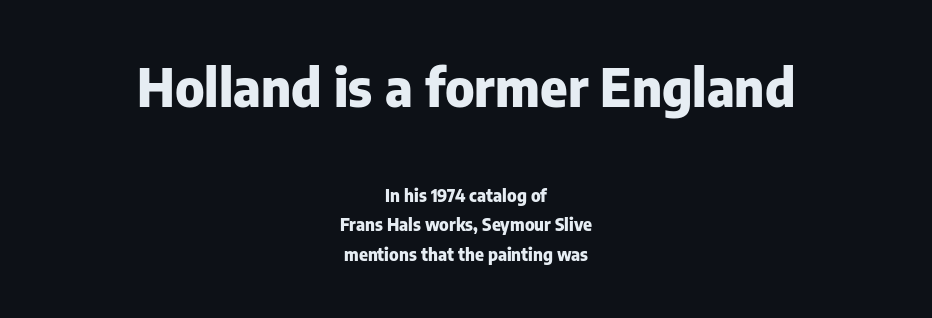
One-word summary of the alignment: center. The rendering shows plain stroke endings on the letterforms — a sans-serif design. Heavy-handed strokes throughout: this text is bold. Varying glyph widths throughout — classic text-font behaviour.
